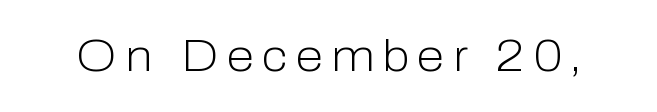
The image shows 45 px light sans-serif type, upright; set not underlined; low stroke contrast and a medium x-height.
